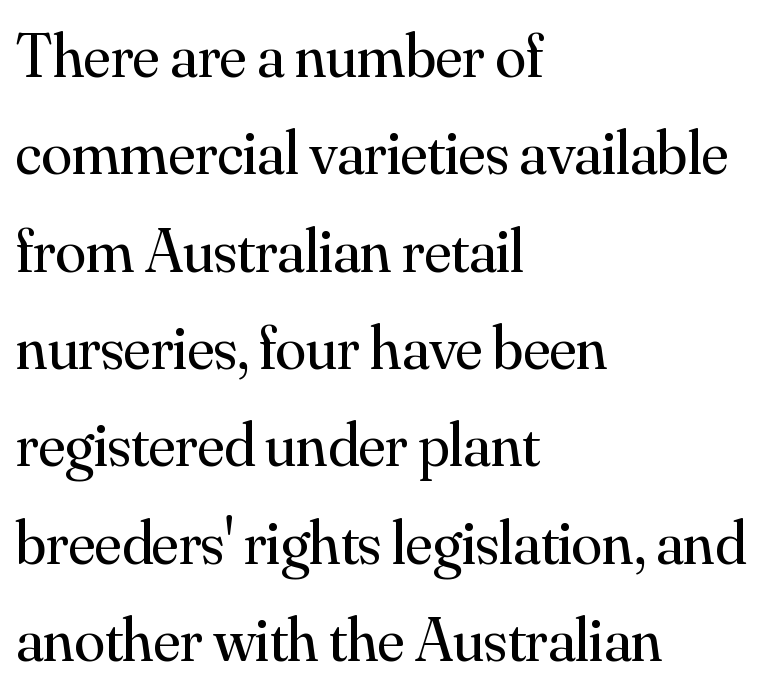
The image shows 62 px regular-weight serif type, upright; set left-aligned, normal line spacing (1.57x), normal letter spacing, not underlined; medium stroke contrast and a small x-height.
